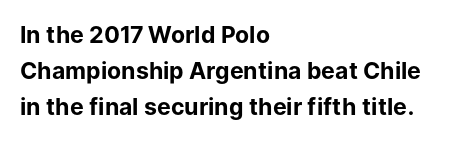
The image shows 23 px bold type, upright; set left-aligned, normal line spacing (1.57x), normal letter spacing, not underlined.
